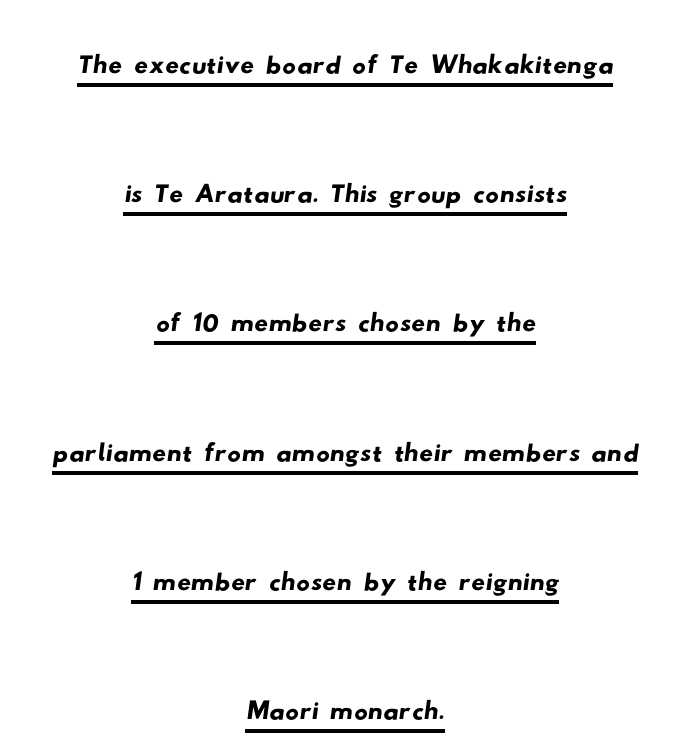
Is there an underline? Yes — a line sits under the letters. One-word summary of the alignment: center. I'd call this a sans setting — the letters go barefoot. The line-height multiplier appears high, well above default. Honestly, the letter spacing is just normal — you wouldn't notice it. Varying glyph widths throughout — classic text-font behaviour.
